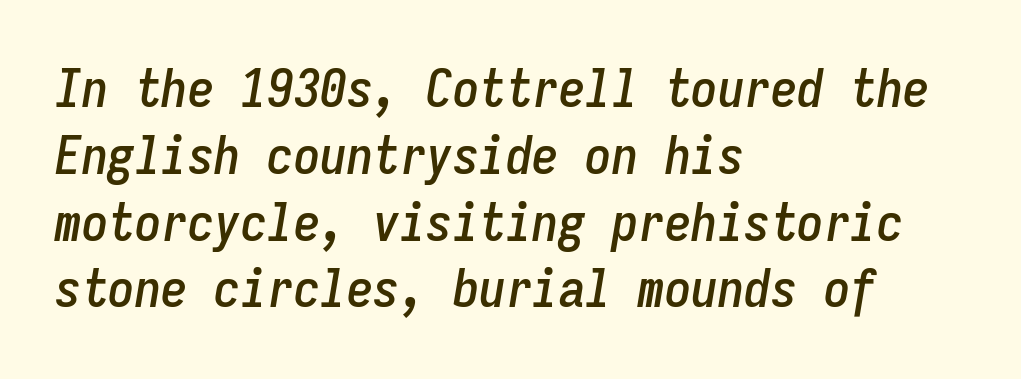
{"italic": "yes", "lean": "right", "slant_degrees": 9, "width": "condensed", "stroke_contrast": "low", "x_height": "medium", "monospaced": "yes", "underline": "no", "align": "left", "line_spacing": "normal", "line_spacing_ratio": 1.26, "letter_spacing": "normal", "letter_spacing_em": 0.0, "glyph_px": 53}
